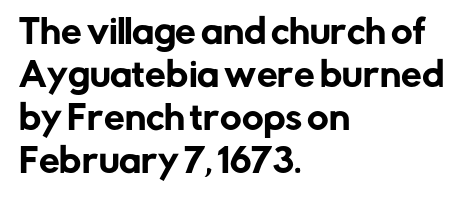
{"serif": "no", "italic": "no", "width": "normal", "stroke_contrast": "low", "x_height": "medium", "monospaced": "no", "underline": "no", "align": "left", "line_spacing": "normal", "line_spacing_ratio": 1.3, "letter_spacing": "normal", "letter_spacing_em": 0.0, "glyph_px": 33}
